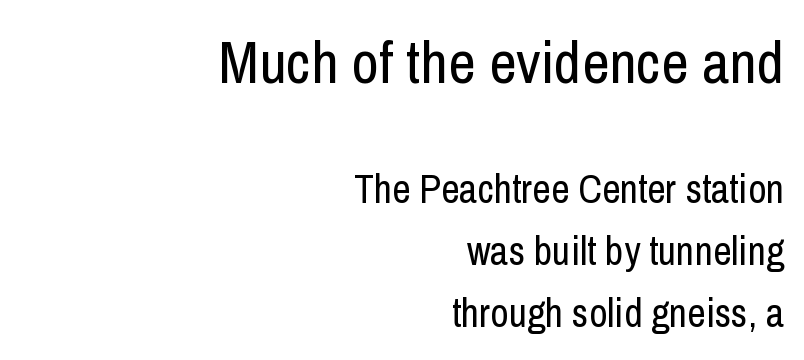
Q: Is the text bold? A: No.
Q: Is the text italic (slanted)? A: No, it is upright.
Q: Is the typeface a serif or a sans-serif typeface? A: Sans-serif.
Q: Is the text underlined? A: No.
Q: How is the paragraph aligned? A: Right-aligned.
Q: Is the spacing between letters normal or unusually wide? A: Normal.
Q: Is the spacing between lines tight, normal or loose? A: Normal.
Q: Which block of text is set in a larger size, the first (top) or the second (bottom)? A: The first (top) one.
Q: Width (condensed, normal, or wide)? A: Condensed.
Q: Stroke contrast? A: Low.
Q: x-height? A: Medium.
Q: Monospaced? A: No.
